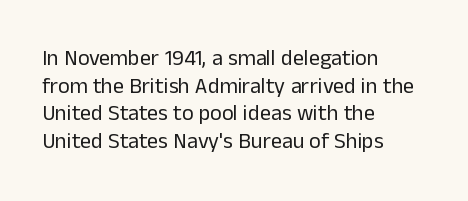
{"italic": "no", "bold": "no", "underline": "no", "align": "left", "line_spacing": "normal", "line_spacing_ratio": 1.26, "letter_spacing": "normal", "letter_spacing_em": 0.0, "glyph_px": 22}
